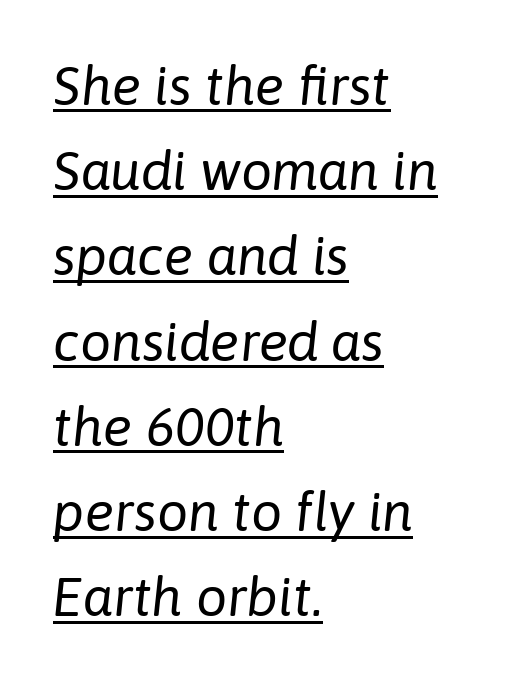
Q: Is the text bold? A: No.
Q: Is the text italic (slanted)? A: Yes, it leans right by about 6 degrees.
Q: Is the text underlined? A: Yes.
Q: How is the paragraph aligned? A: Left-aligned.
Q: Is the spacing between letters normal or unusually wide? A: Normal.
Q: Is the spacing between lines tight, normal or loose? A: Normal.
Q: Width (condensed, normal, or wide)? A: Normal.
Q: Stroke contrast? A: Low.
Q: x-height? A: Medium.
Q: Monospaced? A: No.
